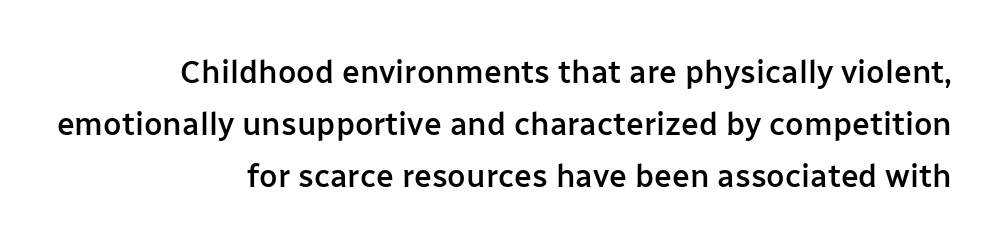
Q: Is the text bold? A: Semi-bold.
Q: Is the text italic (slanted)? A: No, it is upright.
Q: Is the typeface a serif or a sans-serif typeface? A: Sans-serif.
Q: Is the text underlined? A: No.
Q: How is the paragraph aligned? A: Right-aligned.
Q: Is the spacing between letters normal or unusually wide? A: Normal.
Q: Is the spacing between lines tight, normal or loose? A: Normal.
Q: Width (condensed, normal, or wide)? A: Normal.
Q: Stroke contrast? A: Low.
Q: x-height? A: Medium.
Q: Monospaced? A: No.
